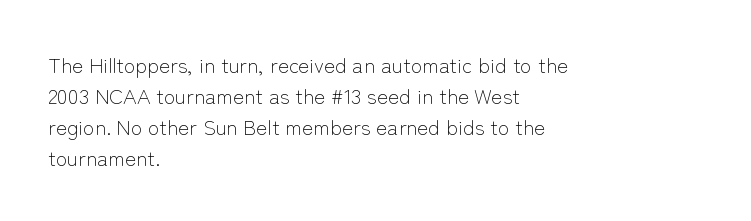
{"italic": "no", "bold": "no", "underline": "no", "align": "left", "line_spacing": "normal", "line_spacing_ratio": 1.47, "letter_spacing": "normal", "letter_spacing_em": 0.0, "glyph_px": 21}
